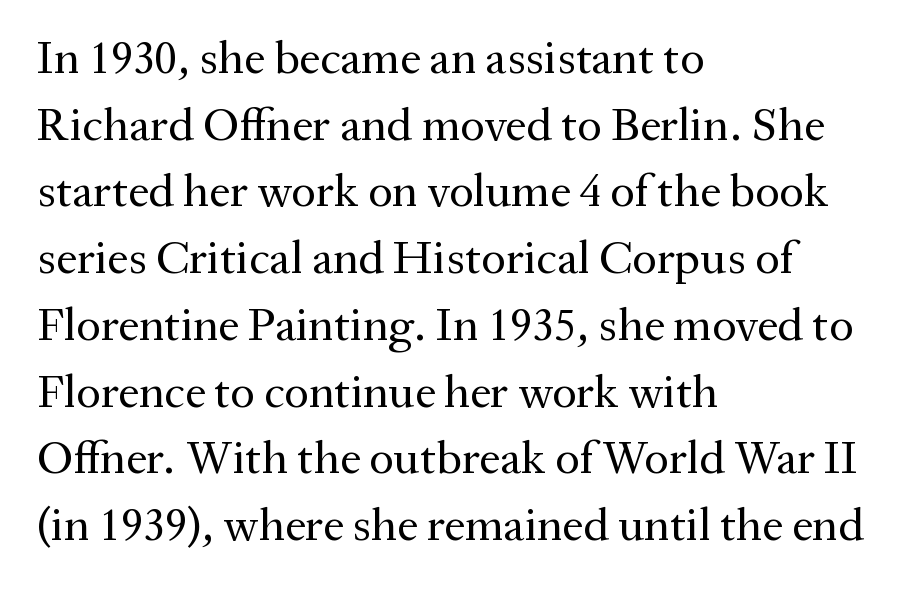
The image shows 47 px regular-weight serif type, upright; set left-aligned, normal line spacing (1.42x), normal letter spacing, not underlined; medium stroke contrast and a medium x-height.
